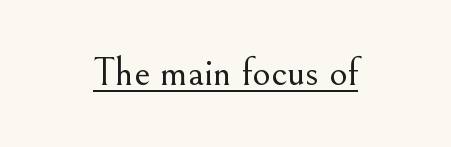
{"serif": "yes", "italic": "no", "bold": "no", "weight": "light", "width": "normal", "stroke_contrast": "medium", "x_height": "small", "monospaced": "no", "underline": "yes", "letter_spacing": "normal", "letter_spacing_em": 0.0, "glyph_px": 40}
